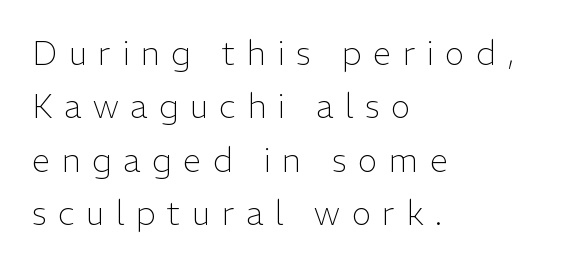
Q: Is the text bold? A: No.
Q: Is the text italic (slanted)? A: No, it is upright.
Q: Is the typeface a serif or a sans-serif typeface? A: Sans-serif.
Q: Is the text underlined? A: No.
Q: How is the paragraph aligned? A: Left-aligned.
Q: Is the spacing between letters normal or unusually wide? A: Unusually wide.
Q: Is the spacing between lines tight, normal or loose? A: Normal.
Q: Width (condensed, normal, or wide)? A: Normal.
Q: Stroke contrast? A: Low.
Q: x-height? A: Medium.
Q: Monospaced? A: No.
